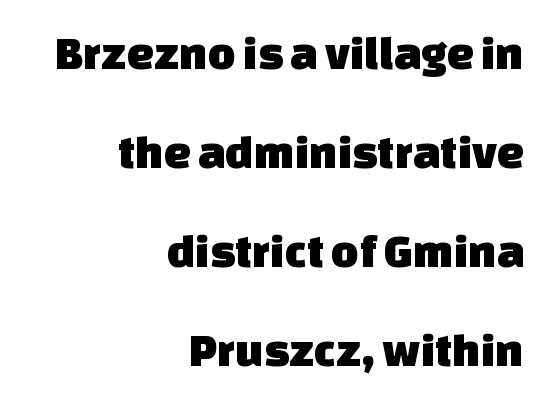
Q: Is the typeface a serif or a sans-serif typeface? A: Sans-serif.
Q: Is the text underlined? A: No.
Q: How is the paragraph aligned? A: Right-aligned.
Q: Is the spacing between letters normal or unusually wide? A: Normal.
Q: Is the spacing between lines tight, normal or loose? A: Loose.
Q: Width (condensed, normal, or wide)? A: Normal.
Q: Stroke contrast? A: Low.
Q: x-height? A: Large.
Q: Monospaced? A: No.
